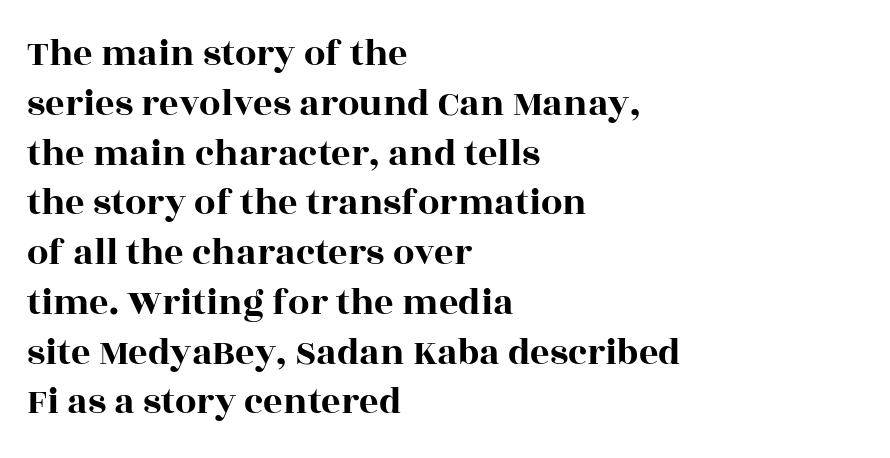
Q: Is the text italic (slanted)? A: No, it is upright.
Q: Is the typeface a serif or a sans-serif typeface? A: Serif.
Q: Is the text underlined? A: No.
Q: How is the paragraph aligned? A: Left-aligned.
Q: Is the spacing between letters normal or unusually wide? A: Normal.
Q: Is the spacing between lines tight, normal or loose? A: Normal.
Q: Width (condensed, normal, or wide)? A: Wide.
Q: x-height? A: Large.
Q: Monospaced? A: No.
